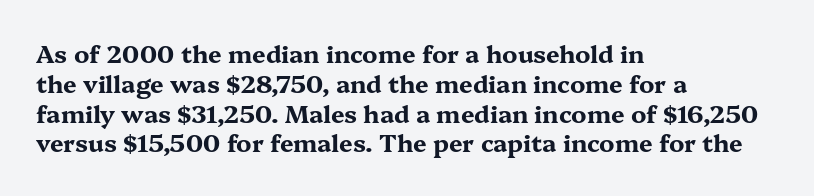
Every character sits straight up, as roman type does. This rendering uses left alignment, leaving the right contour irregular. Letters rest on an invisible, unmarked baseline. The passage shown has conventional tracking throughout. Pretty heavy lettering here — definitely bold.
